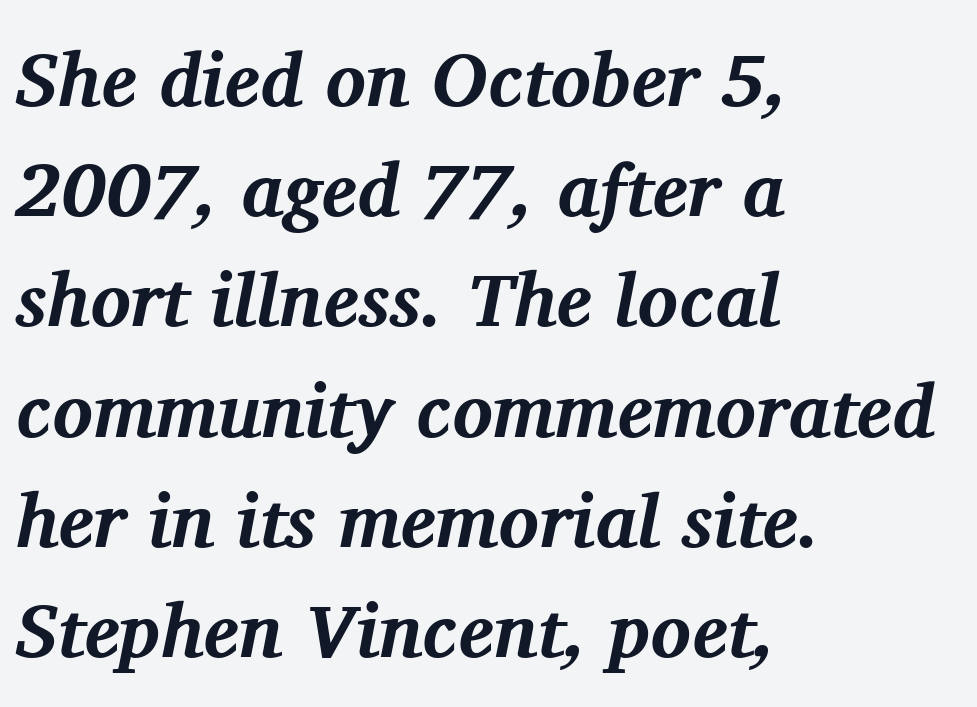
The image shows 75 px bold serif type, italic (leaning right); set left-aligned, normal line spacing (1.47x), normal letter spacing, not underlined; medium stroke contrast and a medium x-height.
